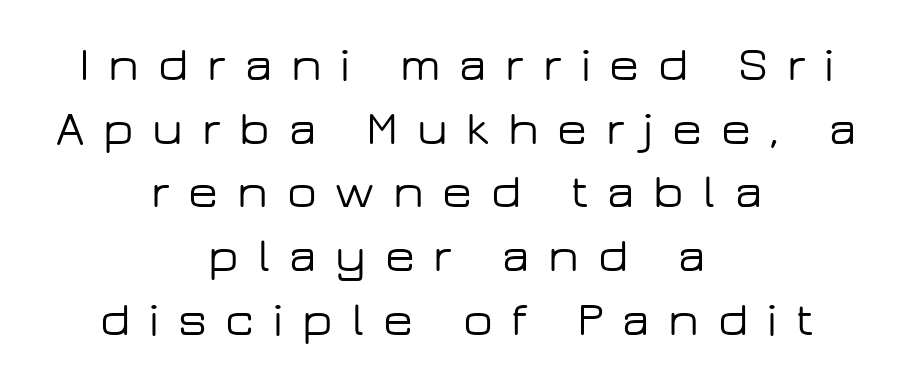
Q: Is the text italic (slanted)? A: No, it is upright.
Q: Is the typeface a serif or a sans-serif typeface? A: Sans-serif.
Q: Is the text underlined? A: No.
Q: How is the paragraph aligned? A: Centered.
Q: Is the spacing between letters normal or unusually wide? A: Unusually wide.
Q: Is the spacing between lines tight, normal or loose? A: Normal.
Q: Width (condensed, normal, or wide)? A: Wide.
Q: Stroke contrast? A: Low.
Q: x-height? A: Medium.
Q: Monospaced? A: No.
